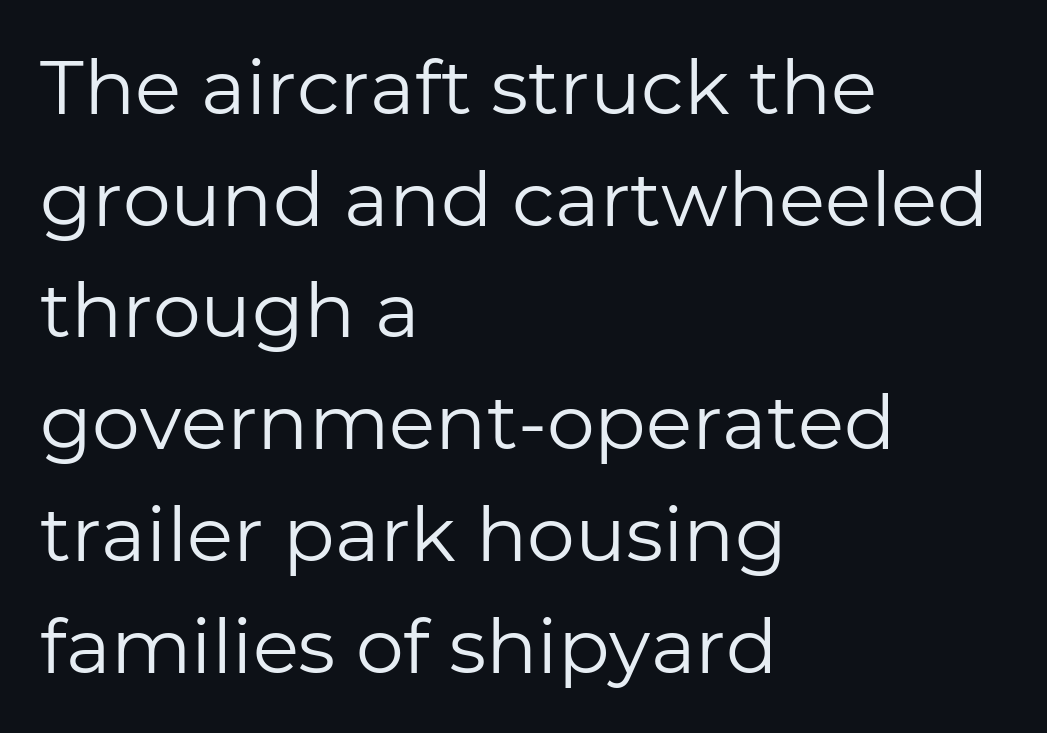
Q: Is the text bold? A: No.
Q: Is the text italic (slanted)? A: No, it is upright.
Q: Is the typeface a serif or a sans-serif typeface? A: Sans-serif.
Q: Is the text underlined? A: No.
Q: How is the paragraph aligned? A: Left-aligned.
Q: Is the spacing between letters normal or unusually wide? A: Normal.
Q: Is the spacing between lines tight, normal or loose? A: Normal.
Q: Width (condensed, normal, or wide)? A: Normal.
Q: Stroke contrast? A: Low.
Q: x-height? A: Medium.
Q: Monospaced? A: No.
